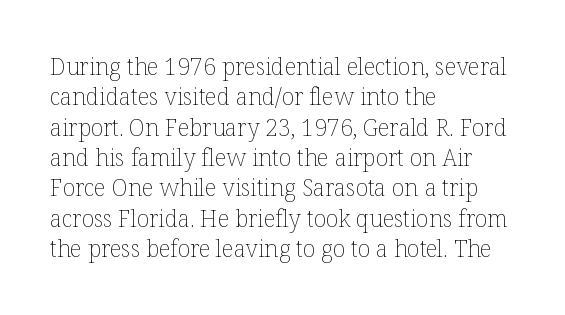
The image shows 23 px text type, upright; set left-aligned, normal line spacing (1.32x), normal letter spacing, not underlined.
